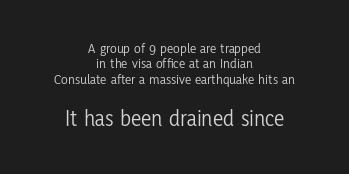
Is the letter spacing exaggerated? No — it looks like the ordinary default. If you squint, the bottom block still reads clearly — it's the larger of the two. Stem width sits at or under what a default text font uses. Vertically, the passage feels compressed, each row crowding the next.
